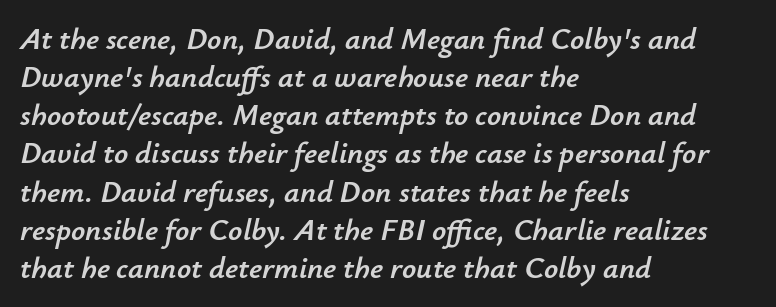
The image shows 31 px text type, italic (leaning right); set left-aligned, line spacing 1.23x, normal letter spacing, not underlined; low stroke contrast and a small x-height.
